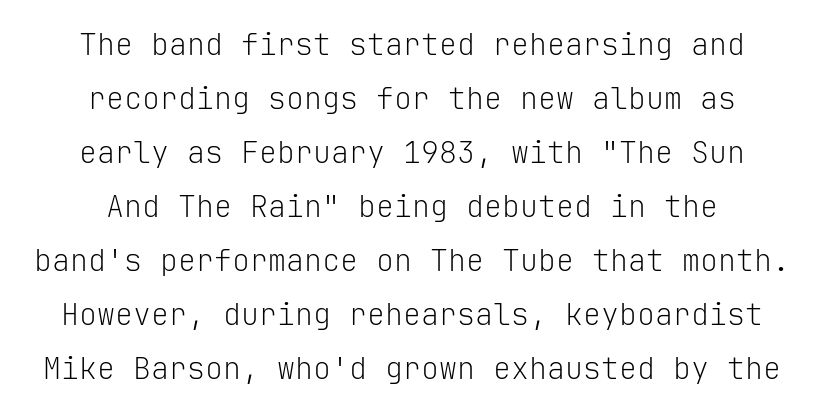
{"serif": "no", "italic": "no", "bold": "no", "weight": "light", "width": "normal", "stroke_contrast": "low", "x_height": "medium", "monospaced": "yes", "underline": "no", "align": "center", "line_spacing_ratio": 1.8, "letter_spacing": "normal", "letter_spacing_em": 0.0, "glyph_px": 30}
